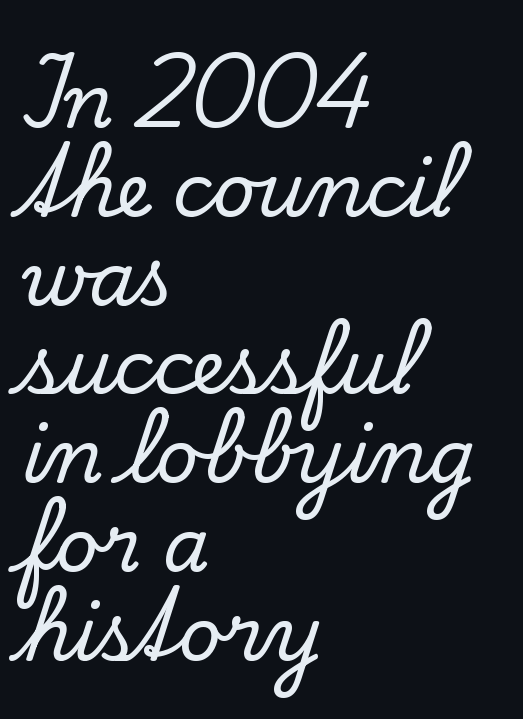
Q: Is the text italic (slanted)? A: Yes.
Q: Is the typeface a serif or a sans-serif typeface? A: Serif.
Q: Is the text underlined? A: No.
Q: How is the paragraph aligned? A: Left-aligned.
Q: Is the spacing between letters normal or unusually wide? A: Normal.
Q: Width (condensed, normal, or wide)? A: Normal.
Q: Stroke contrast? A: Low.
Q: x-height? A: Small.
Q: Monospaced? A: No.
